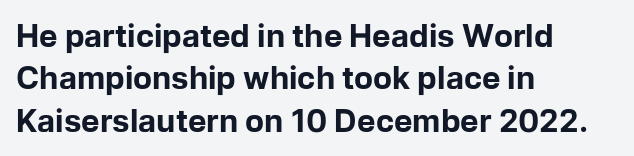
The image shows 31 px bold sans-serif type, upright; set left-aligned, normal line spacing (1.37x), normal letter spacing, not underlined; low stroke contrast and a medium x-height.
